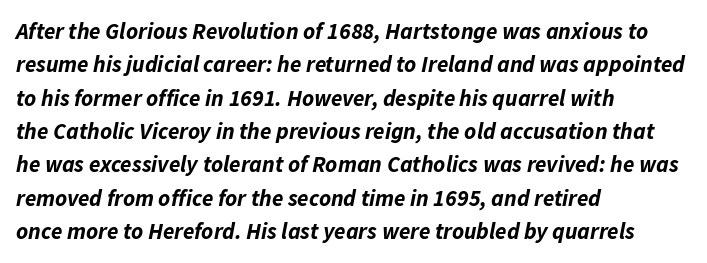
The image shows 23 px bold type, italic (leaning right); set left-aligned, normal line spacing (1.45x), normal letter spacing, not underlined.
